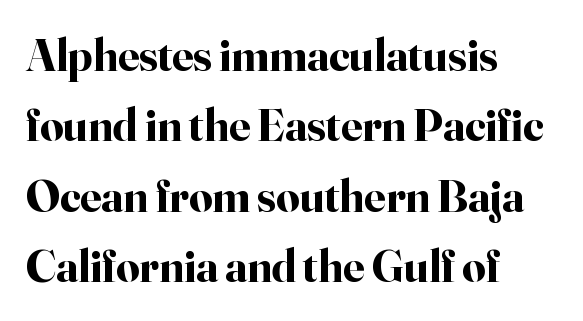
Q: Is the text bold? A: Yes.
Q: Is the text italic (slanted)? A: No, it is upright.
Q: Is the typeface a serif or a sans-serif typeface? A: Serif.
Q: Is the text underlined? A: No.
Q: How is the paragraph aligned? A: Left-aligned.
Q: Is the spacing between letters normal or unusually wide? A: Normal.
Q: Is the spacing between lines tight, normal or loose? A: Normal.
Q: Width (condensed, normal, or wide)? A: Normal.
Q: Stroke contrast? A: High.
Q: x-height? A: Small.
Q: Monospaced? A: No.
